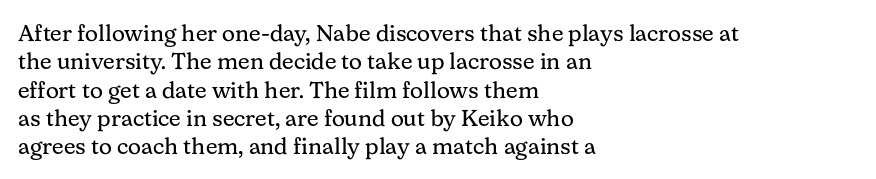
{"italic": "no", "bold": "no", "underline": "no", "align": "left", "line_spacing_ratio": 1.23, "letter_spacing": "normal", "letter_spacing_em": 0.0, "glyph_px": 23}
